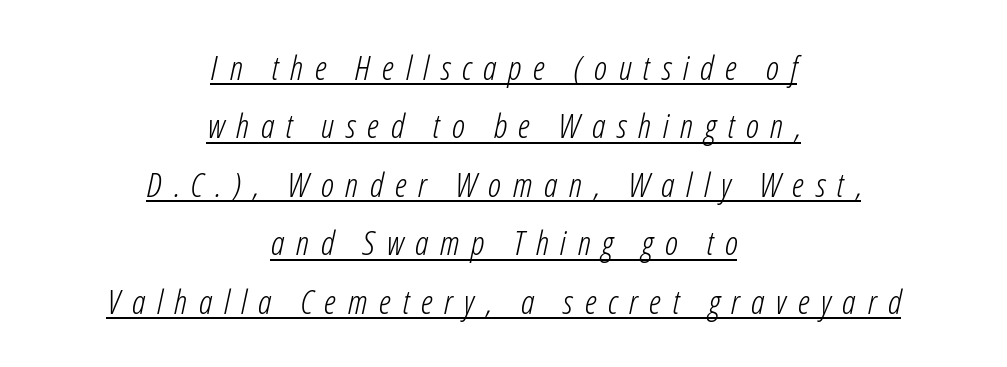
Varying glyph widths throughout — classic text-font behaviour. Honestly, the letter spacing is so wide it's the main thing you notice. Compared with a typical body face, this is equally light or lighter still. Quick note: italic. The specimen includes a rule beneath the text block's lines.
